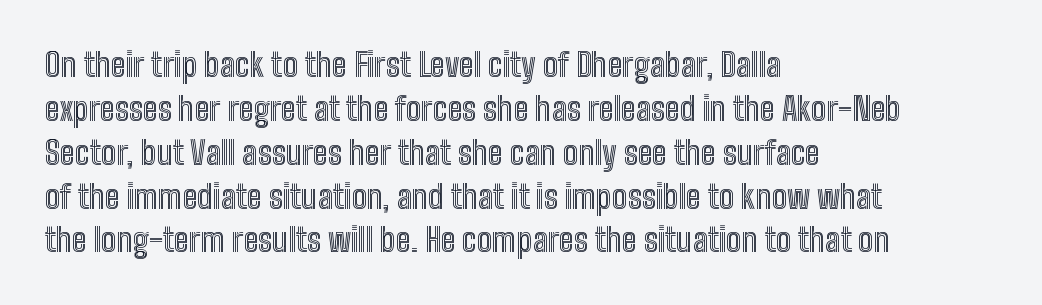
The image shows 32 px condensed type, upright; set left-aligned, normal line spacing (1.37x), normal letter spacing, not underlined; a medium x-height.
